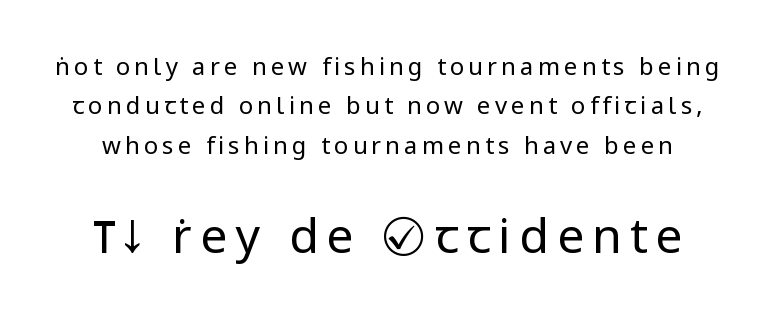
Successive baselines arrive at the customary interval. Whoever set this made the second block the dominant, larger element. The cut favours lightness, reaching ordinary text weight at its darkest. Nobody drew a line under any word here.
